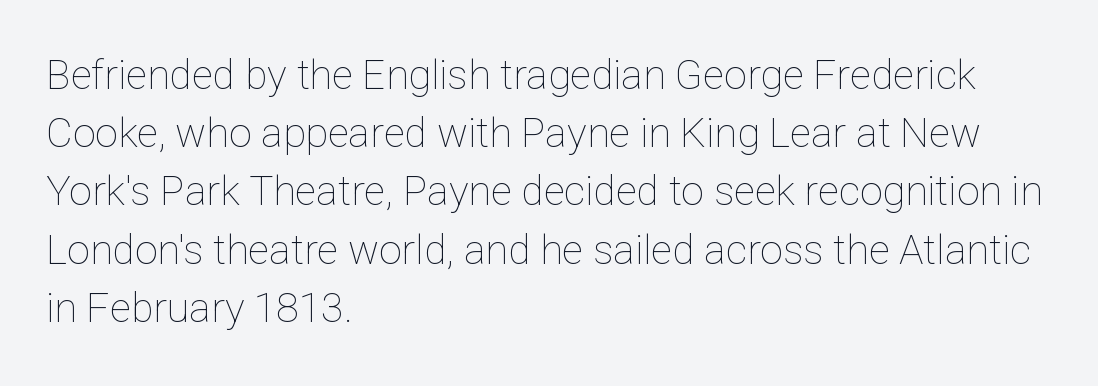
{"italic": "no", "bold": "no", "weight": "thin", "width": "normal", "stroke_contrast": "low", "x_height": "medium", "monospaced": "no", "underline": "no", "align": "left", "line_spacing": "normal", "line_spacing_ratio": 1.42, "letter_spacing": "normal", "letter_spacing_em": 0.0, "glyph_px": 41}
